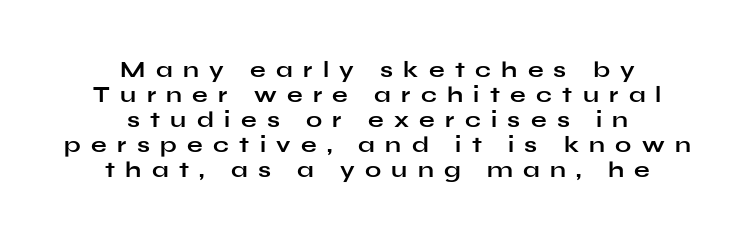
The image shows 23 px bold type, upright; set centered, tight line spacing (1.09x), unusually wide letter spacing (+0.45 em), not underlined.
